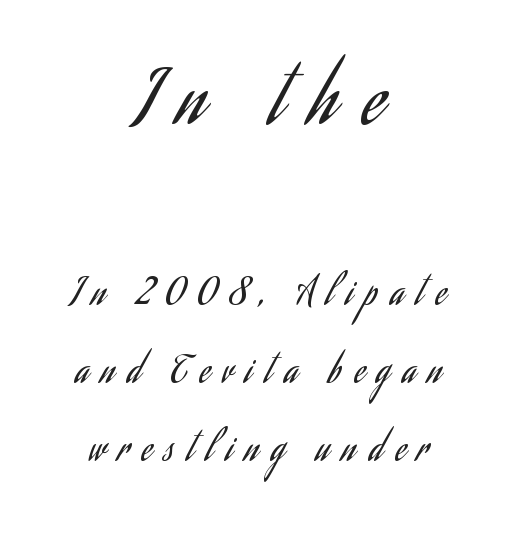
The image shows 73 px regular-weight, condensed sans-serif type; set centered, loose line spacing (2.17x), unusually wide letter spacing (+0.35 em), not underlined; the first (top) block is 2.03x larger; low stroke contrast and a small x-height.
